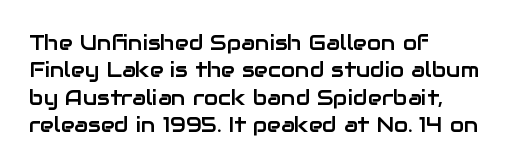
{"italic": "no", "underline": "no", "align": "left", "line_spacing": "normal", "line_spacing_ratio": 1.3, "letter_spacing": "normal", "letter_spacing_em": 0.0, "glyph_px": 21}
